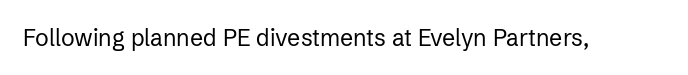
Q: Is the text bold? A: No.
Q: Is the text italic (slanted)? A: No, it is upright.
Q: Is the text underlined? A: No.
Q: Is the spacing between letters normal or unusually wide? A: Normal.
